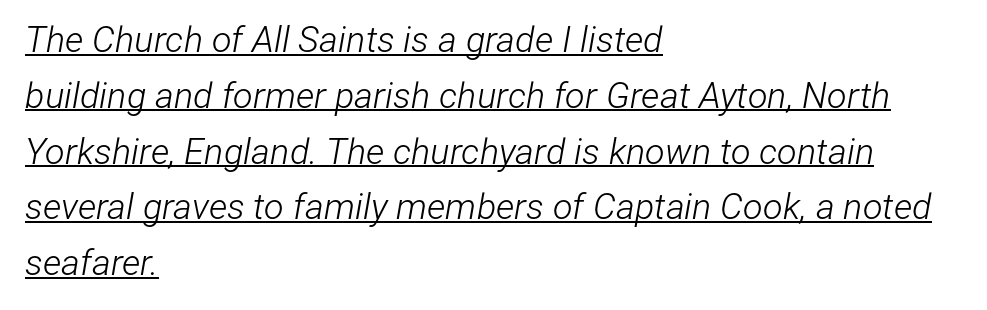
The letters sit at their default tracking, neither squeezed nor spread. The glyphs look as if they've been sheared to an angle. Short and long lines alike share a common starting point at left. Looks like regular typesetting: each glyph gets only the width it needs. Is there an underline? Yes — a line sits under the letters. This reads as an unemphasized weight, regular at the heaviest.
